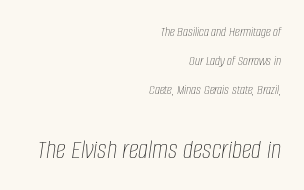
Q: Is the text bold? A: No.
Q: Is the text italic (slanted)? A: Yes, it leans right by about 8 degrees.
Q: Is the text underlined? A: No.
Q: How is the paragraph aligned? A: Right-aligned.
Q: Is the spacing between letters normal or unusually wide? A: Normal.
Q: Is the spacing between lines tight, normal or loose? A: Loose.
Q: Which block of text is set in a larger size, the first (top) or the second (bottom)? A: The second (bottom) one.
Q: Width (condensed, normal, or wide)? A: Condensed.
Q: Stroke contrast? A: Low.
Q: x-height? A: Large.
Q: Monospaced? A: No.
